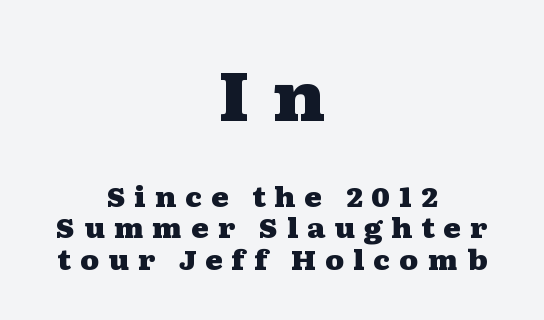
Thick stems and heavy bowls — unmistakably bold. A typesetter would call this heavily tracked-out type. The first block has been scaled up relative to the second. Each row of text sits above clean, open space. Both edges are ragged and mirror each other, which tells us the setting is centered. Yep, those are serifs on the letters.
